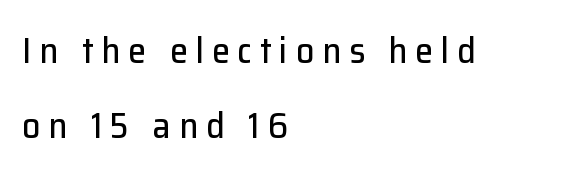
The image shows 36 px sans-serif type, upright; set left-aligned, loose line spacing (2.07x), unusually wide letter spacing (+0.22 em), not underlined; low stroke contrast and a medium x-height.
